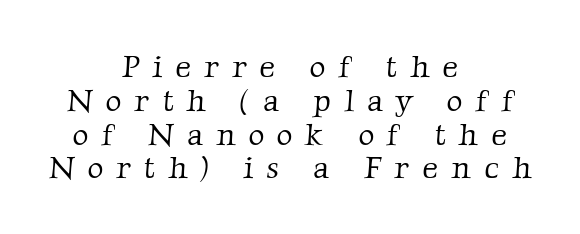
Q: Is the text bold? A: No.
Q: Is the typeface a serif or a sans-serif typeface? A: Serif.
Q: Is the text underlined? A: No.
Q: How is the paragraph aligned? A: Centered.
Q: Is the spacing between letters normal or unusually wide? A: Unusually wide.
Q: Is the spacing between lines tight, normal or loose? A: Tight.
Q: Width (condensed, normal, or wide)? A: Normal.
Q: Stroke contrast? A: Low.
Q: x-height? A: Medium.
Q: Monospaced? A: No.
